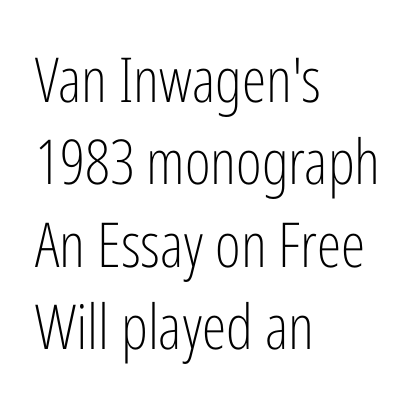
Q: Is the text bold? A: No.
Q: Is the text italic (slanted)? A: No, it is upright.
Q: Is the typeface a serif or a sans-serif typeface? A: Sans-serif.
Q: Is the text underlined? A: No.
Q: How is the paragraph aligned? A: Left-aligned.
Q: Is the spacing between letters normal or unusually wide? A: Normal.
Q: Is the spacing between lines tight, normal or loose? A: Normal.
Q: Width (condensed, normal, or wide)? A: Condensed.
Q: Stroke contrast? A: Low.
Q: x-height? A: Medium.
Q: Monospaced? A: No.
